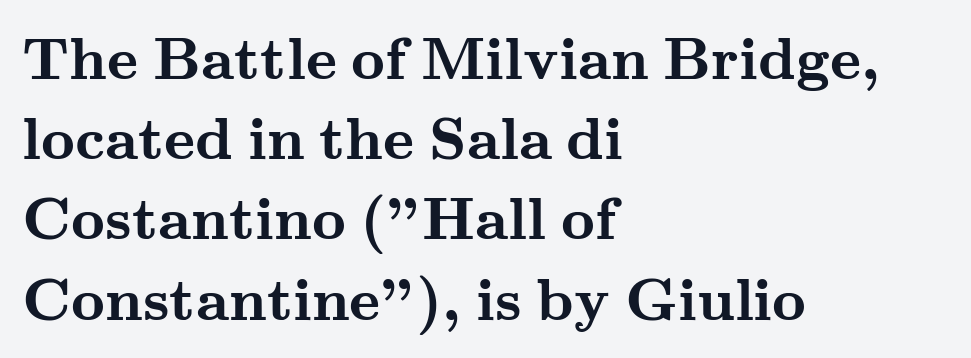
Q: Is the text bold? A: Yes.
Q: Is the text italic (slanted)? A: No, it is upright.
Q: Is the typeface a serif or a sans-serif typeface? A: Serif.
Q: Is the text underlined? A: No.
Q: How is the paragraph aligned? A: Left-aligned.
Q: Is the spacing between letters normal or unusually wide? A: Normal.
Q: Is the spacing between lines tight, normal or loose? A: Normal.
Q: Width (condensed, normal, or wide)? A: Wide.
Q: Stroke contrast? A: Medium.
Q: x-height? A: Small.
Q: Monospaced? A: No.
